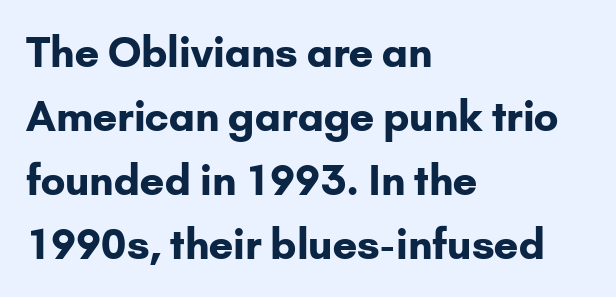
A typesetter would mark this as roman, not italic. This sample keeps an unexceptional amount of space between lines. Bare-footed words on every line. Think of a printed novel: that variable character pitch is what you see here. Grotesque or geometric, the face here clearly has no serifs.
